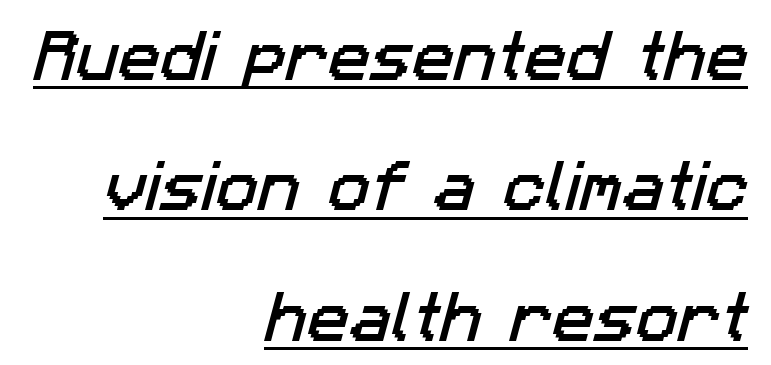
Q: Is the typeface a serif or a sans-serif typeface? A: Sans-serif.
Q: Is the text underlined? A: Yes.
Q: How is the paragraph aligned? A: Right-aligned.
Q: Is the spacing between letters normal or unusually wide? A: Normal.
Q: Is the spacing between lines tight, normal or loose? A: Loose.
Q: Width (condensed, normal, or wide)? A: Normal.
Q: Stroke contrast? A: Low.
Q: x-height? A: Medium.
Q: Monospaced? A: No.
